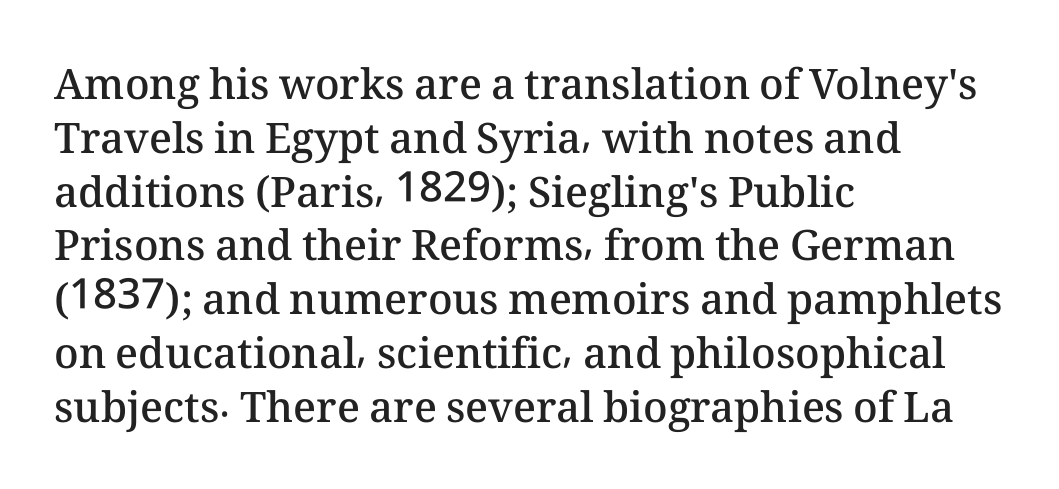
No extra tracking has been applied to these lines. Weight check: semibold — heavier than regular, not quite bold. Teacher's note: observe the even left margin — that is flush-left alignment. This is roman type, the default non-slanted kind.
